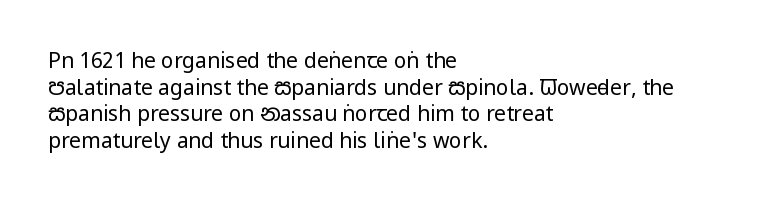
Summary of weight: not heavy and not bold. The vertical gap from one line to the next is medium. The type is set solid horizontally, with unmodified tracking. No italicization has been applied; the sample stays upright. The paragraph shown leans on its left margin. The gap between lines stays unmarked.
